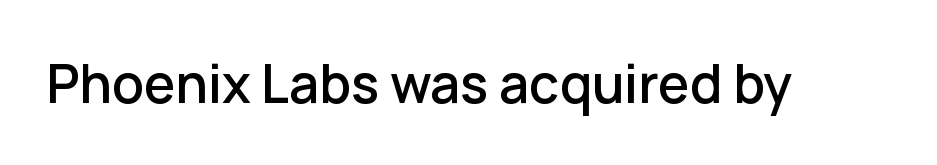
{"serif": "no", "italic": "no", "width": "normal", "stroke_contrast": "low", "x_height": "medium", "monospaced": "no", "underline": "no", "letter_spacing": "normal", "letter_spacing_em": 0.0, "glyph_px": 53}
